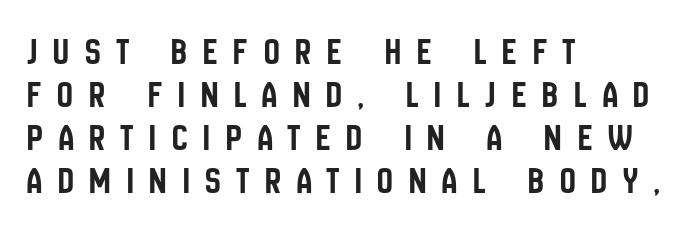
{"serif": "no", "italic": "no", "width": "condensed", "stroke_contrast": "low", "x_height": "large", "monospaced": "no", "underline": "no", "align": "left", "line_spacing": "tight", "line_spacing_ratio": 1.1, "letter_spacing": "wide", "letter_spacing_em": 0.41, "glyph_px": 39}
